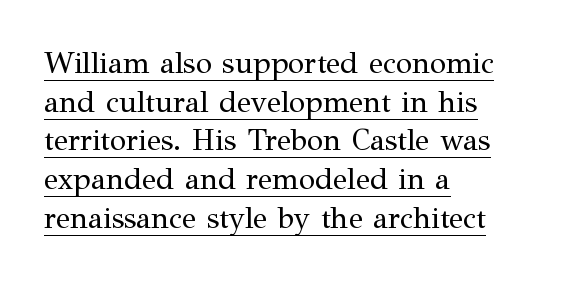
The image shows 30 px regular-weight serif type, upright; set left-aligned, normal line spacing (1.29x), normal letter spacing, underlined; medium stroke contrast and a medium x-height.
